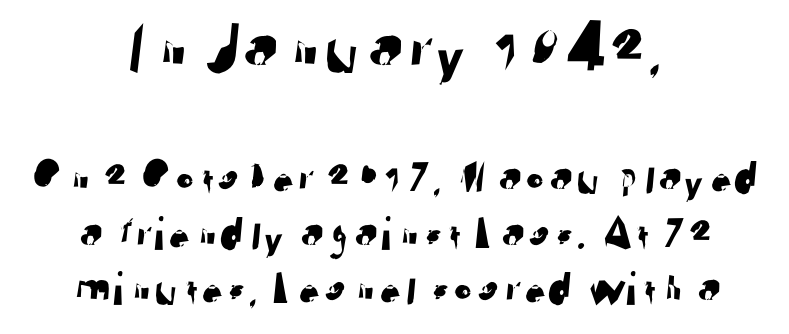
The rag falls on both sides of this text block equally. The rendering keeps characters at their native spacing. The words here are not underlined. To sum up the face: it is a sans, with no serifs. Looks like regular typesetting: each glyph gets only the width it needs.
